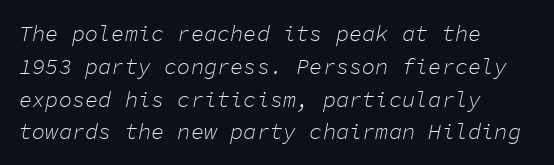
The image shows 22 px text type, italic (leaning right); set left-aligned, normal line spacing (1.49x), normal letter spacing, not underlined.
